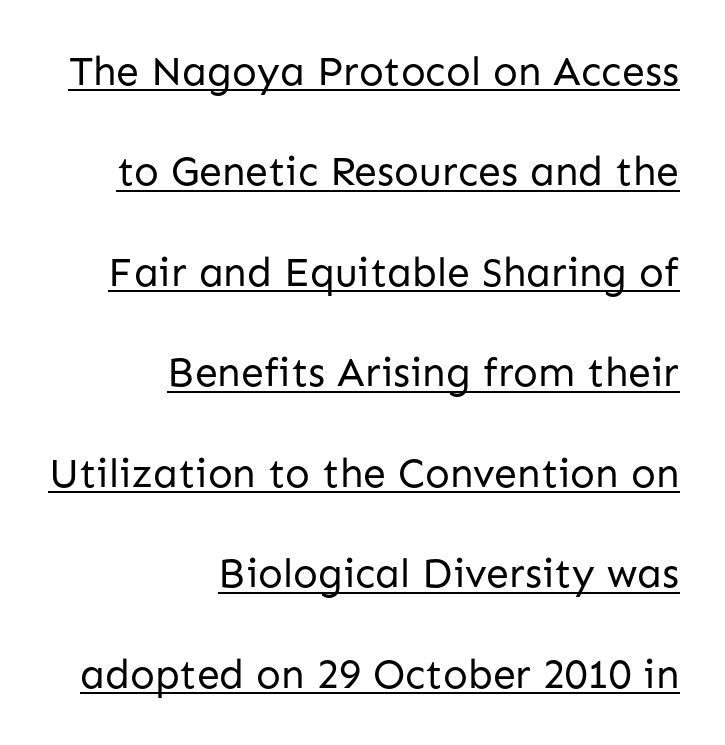
The image shows 41 px regular-weight sans-serif type, upright; set right-aligned, loose line spacing (2.45x), normal letter spacing, underlined; low stroke contrast and a medium x-height.
